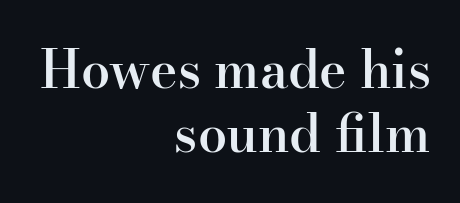
The image shows 52 px semibold serif type, upright; set right-aligned, line spacing 1.24x, normal letter spacing, not underlined; high stroke contrast and a small x-height.
